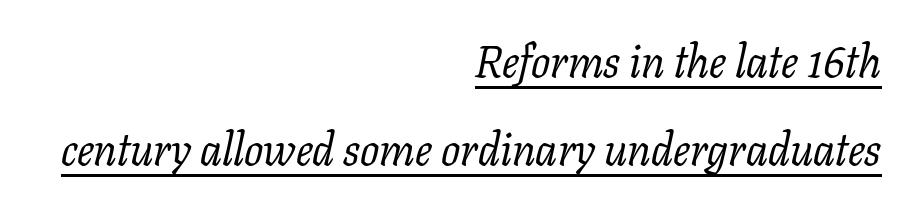
The image shows 45 px regular-weight serif type, italic (leaning right); set right-aligned, loose line spacing (1.96x), normal letter spacing, underlined; low stroke contrast and a medium x-height.
